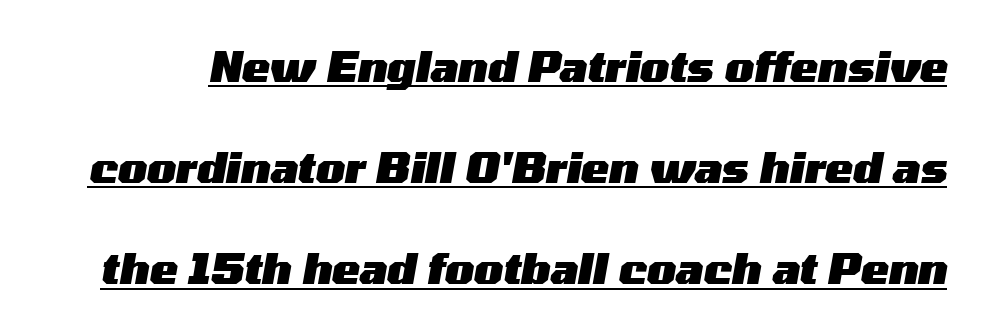
Q: Is the text bold? A: Yes.
Q: Is the text italic (slanted)? A: Yes, it leans right by about 10 degrees.
Q: Is the text underlined? A: Yes.
Q: Is the spacing between letters normal or unusually wide? A: Normal.
Q: Is the spacing between lines tight, normal or loose? A: Loose.
Q: Width (condensed, normal, or wide)? A: Wide.
Q: Stroke contrast? A: Medium.
Q: x-height? A: Medium.
Q: Monospaced? A: No.
